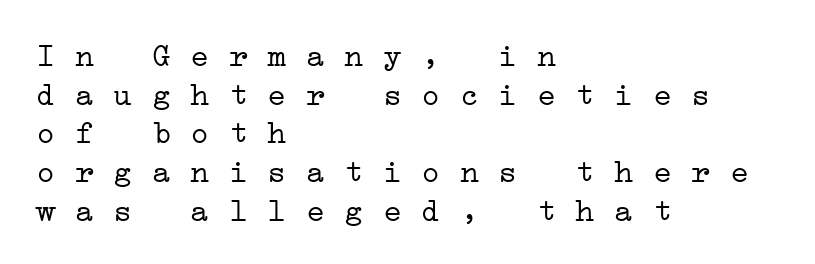
Q: Is the text bold? A: No.
Q: Is the typeface a serif or a sans-serif typeface? A: Serif.
Q: Is the text underlined? A: No.
Q: How is the paragraph aligned? A: Left-aligned.
Q: Is the spacing between letters normal or unusually wide? A: Normal.
Q: Width (condensed, normal, or wide)? A: Wide.
Q: Stroke contrast? A: Low.
Q: x-height? A: Medium.
Q: Monospaced? A: Yes.
